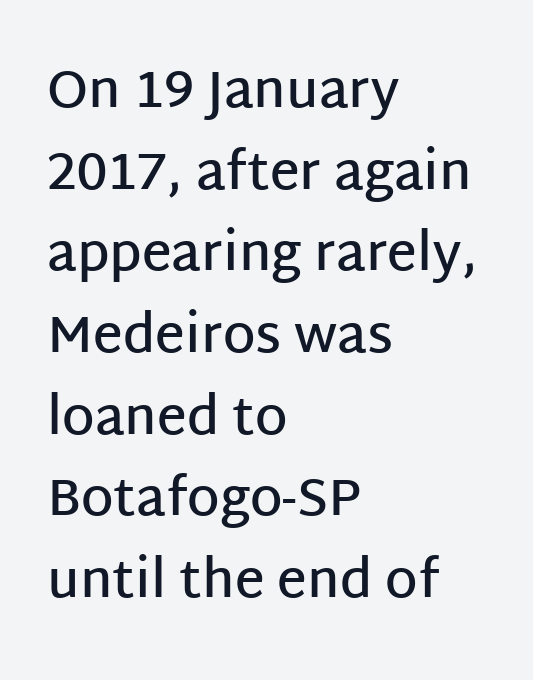
Check the space under the baseline: it is left empty. Typesetter's note: demi weight, one step under bold. Default kerning and tracking; the words read as compact shapes. Is there any slant? The stems are plumb. Think of a printed novel: that variable character pitch is what you see here. Line starts are locked; line ends wander.
